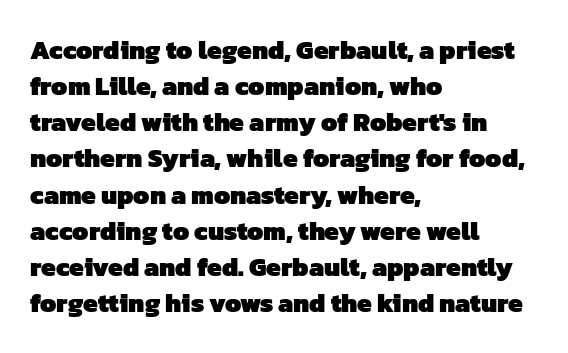
The image shows 26 px bold type; set left-aligned, normal line spacing (1.39x), normal letter spacing, not underlined.
